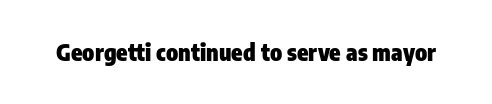
{"italic": "no", "bold": "yes", "underline": "no", "letter_spacing": "normal", "letter_spacing_em": 0.0, "glyph_px": 23}
